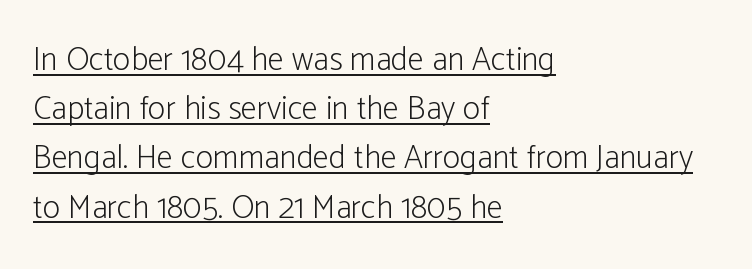
{"serif": "no", "italic": "no", "bold": "no", "weight": "light", "width": "condensed", "stroke_contrast": "low", "x_height": "medium", "monospaced": "no", "underline": "yes", "align": "left", "line_spacing": "normal", "line_spacing_ratio": 1.49, "letter_spacing": "normal", "letter_spacing_em": 0.0, "glyph_px": 33}
